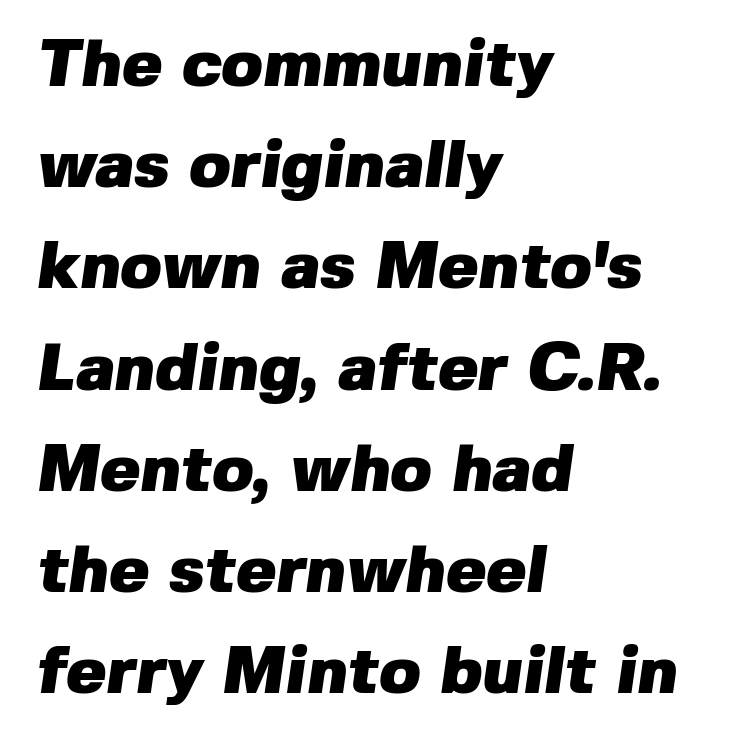
The gaps between neighbouring characters are ordinary and unremarkable. Layout note: lines flush left. The passage shown is not underscored anywhere. Compared with typical paragraphs, the rows here are spaced about the same. Proportional: the letters do not fall into vertical columns.
